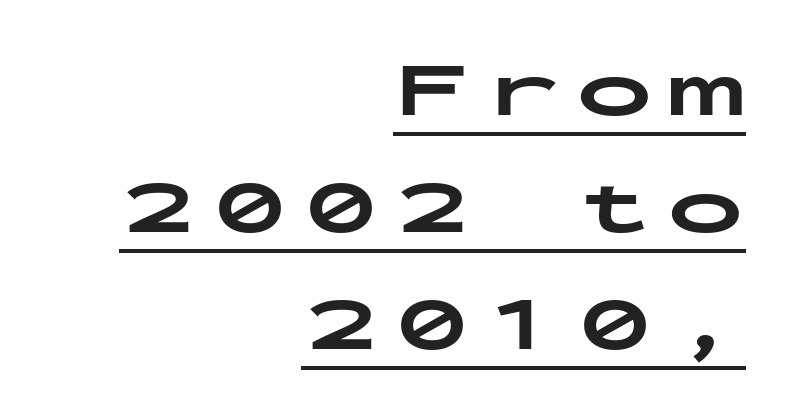
{"serif": "no", "italic": "no", "bold": "yes", "weight": "bold", "width": "wide", "stroke_contrast": "low", "x_height": "medium", "monospaced": "yes", "underline": "yes", "align": "right", "line_spacing": "normal", "line_spacing_ratio": 1.5, "glyph_px": 78}
